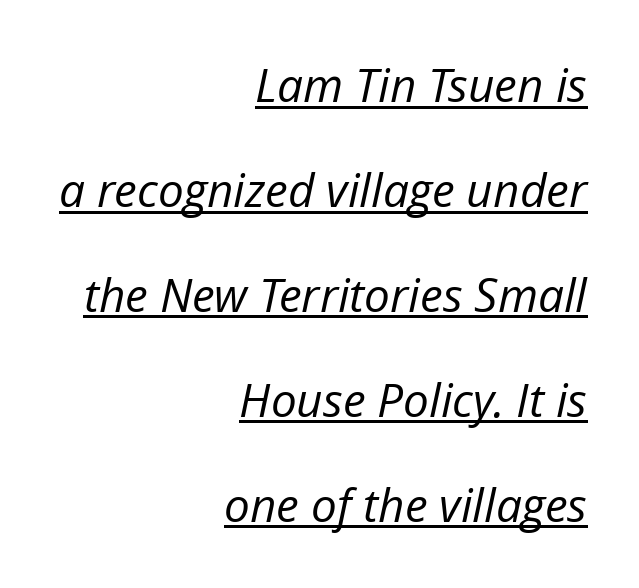
The setting favours the right margin, as signatures and pull-quotes sometimes do. A typesetter would call this zero additional tracking. Note the varied advance widths — an 'i' is clearly narrower than an 'm'. What's the leading like? Stretched, with rows far apart. This sample uses an oblique cut, with every glyph tilted off the vertical. The words here are underlined.
